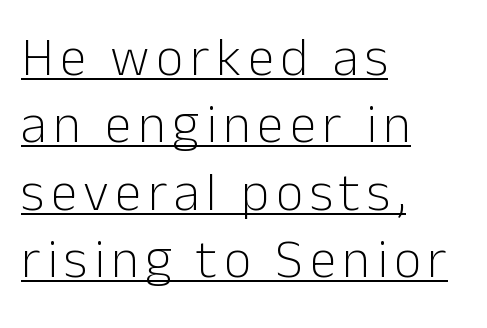
Q: Is the text bold? A: No.
Q: Is the text italic (slanted)? A: No, it is upright.
Q: Is the typeface a serif or a sans-serif typeface? A: Sans-serif.
Q: Is the text underlined? A: Yes.
Q: How is the paragraph aligned? A: Left-aligned.
Q: Is the spacing between lines tight, normal or loose? A: Normal.
Q: Width (condensed, normal, or wide)? A: Normal.
Q: Stroke contrast? A: Low.
Q: x-height? A: Medium.
Q: Monospaced? A: No.
